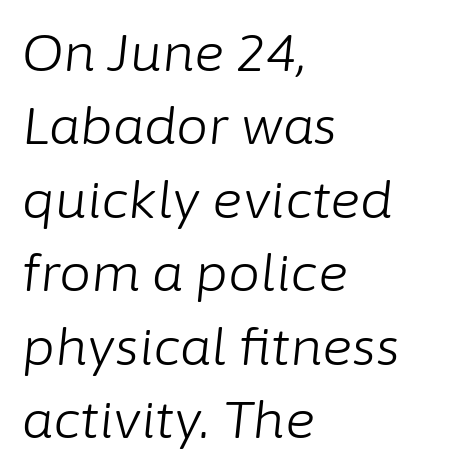
No heavy texture on the line: the type isn't bold. The tracking reads as untouched default to a designer's eye. The designer left line spacing at the default. Emphasis-style slanted type is in use. Decoration check: the copy has no underline. The rendering uses natural spacing where letterforms have individual widths.
